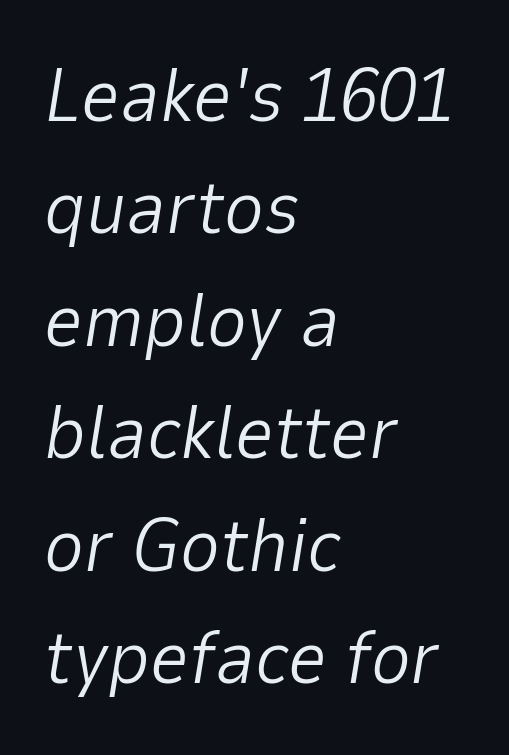
{"italic": "yes", "lean": "right", "slant_degrees": 9, "bold": "no", "weight": "light", "width": "normal", "stroke_contrast": "low", "x_height": "medium", "monospaced": "no", "underline": "no", "align": "left", "line_spacing": "normal", "line_spacing_ratio": 1.48, "letter_spacing": "normal", "letter_spacing_em": 0.0, "glyph_px": 76}
